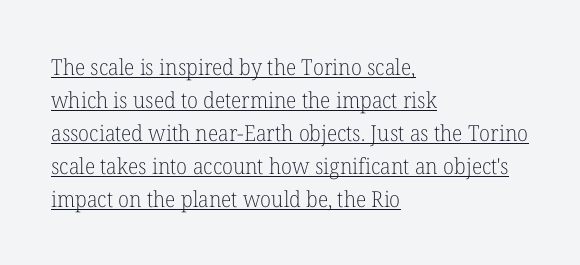
Does the leading feel generous? No, just average. Is this a heavy cut? Hardly; it is regular or lighter. Default kerning and tracking; the words read as compact shapes. Is there any slant? The stems are plumb.
